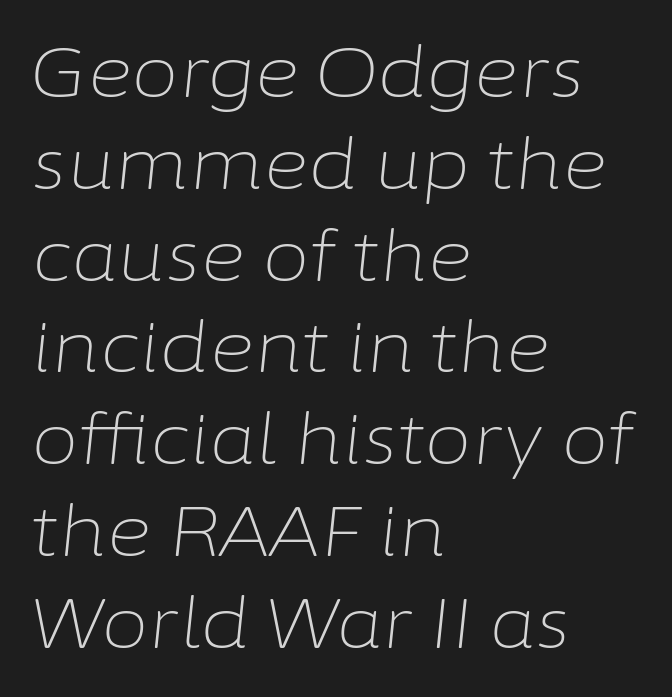
{"italic": "yes", "lean": "right", "slant_degrees": 6, "bold": "no", "weight": "light", "width": "normal", "stroke_contrast": "low", "x_height": "medium", "monospaced": "no", "underline": "no", "align": "left", "line_spacing": "normal", "line_spacing_ratio": 1.33, "letter_spacing": "normal", "letter_spacing_em": 0.0, "glyph_px": 69}
